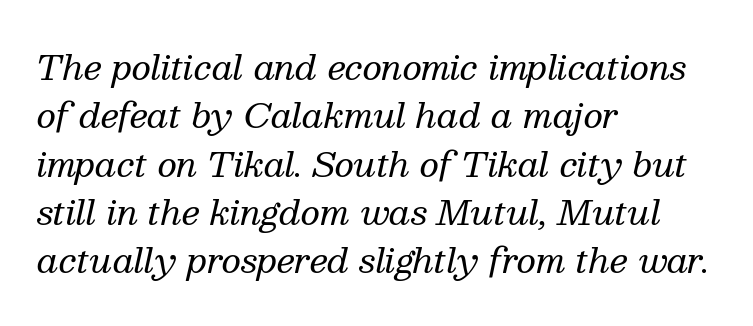
Q: Is the text bold? A: No.
Q: Is the text italic (slanted)? A: Yes, it leans right by about 13 degrees.
Q: Is the typeface a serif or a sans-serif typeface? A: Serif.
Q: Is the text underlined? A: No.
Q: How is the paragraph aligned? A: Left-aligned.
Q: Is the spacing between letters normal or unusually wide? A: Normal.
Q: Is the spacing between lines tight, normal or loose? A: Normal.
Q: Width (condensed, normal, or wide)? A: Normal.
Q: Stroke contrast? A: Medium.
Q: x-height? A: Medium.
Q: Monospaced? A: No.
